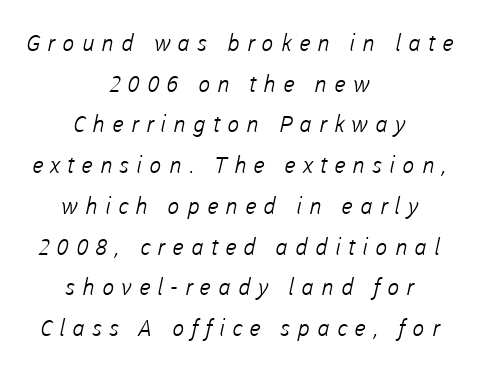
The image shows 23 px text type; set centered, line spacing 1.77x, unusually wide letter spacing (+0.31 em), not underlined.
